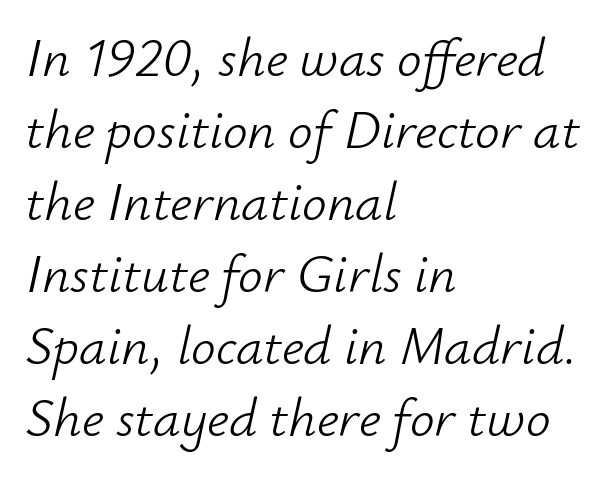
The image shows 55 px light type, italic (leaning right); set left-aligned, normal line spacing (1.31x), normal letter spacing, not underlined; low stroke contrast and a small x-height.
